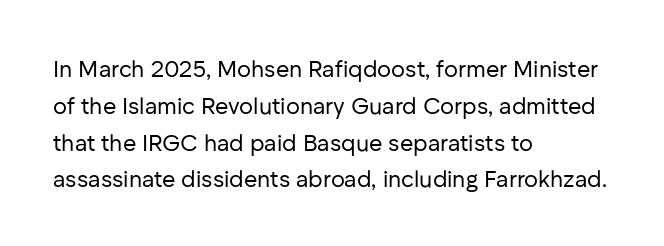
The image shows 23 px text type, upright; set left-aligned, normal line spacing (1.6x), normal letter spacing, not underlined.
